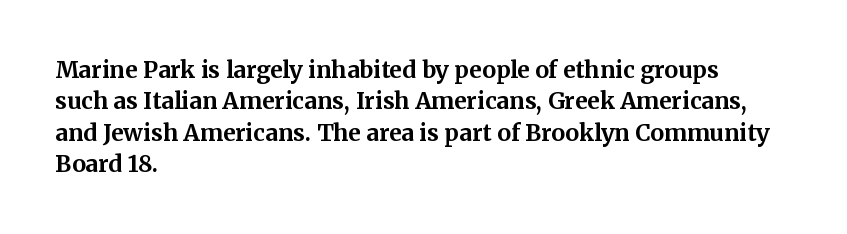
The image shows 23 px bold type, upright; set left-aligned, normal line spacing (1.36x), normal letter spacing, not underlined.
